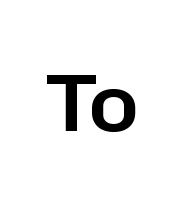
{"serif": "no", "italic": "no", "width": "normal", "stroke_contrast": "low", "x_height": "medium", "monospaced": "no", "underline": "no", "letter_spacing": "normal", "letter_spacing_em": 0.0, "glyph_px": 78}
